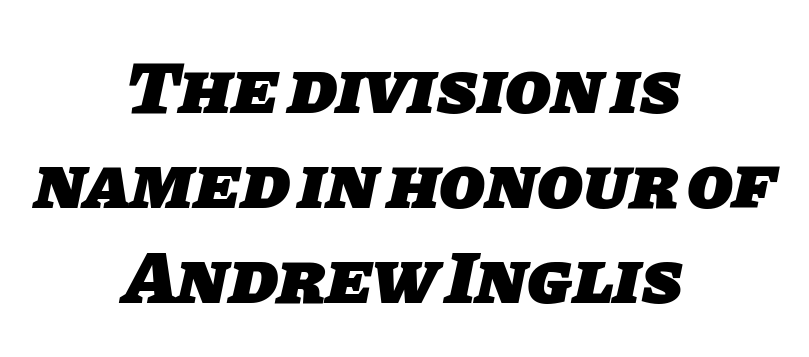
The letters advance in unequal steps, a hallmark of proportional type. Tracking here is standard; glyphs follow each other at the usual distance. Unmarked baselines from the first word to the last. One glance says typical: line gaps are just what's usual. The rendering uses a bold face; every stroke is thick and dark.
